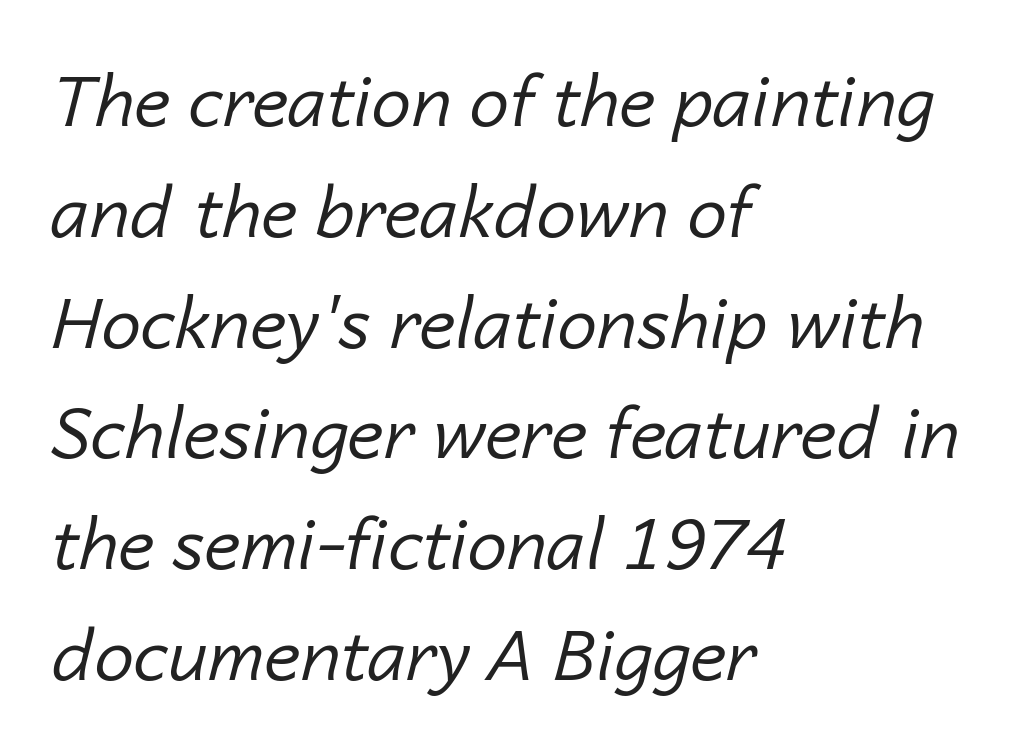
The image shows 71 px regular-weight type, italic (leaning right); set left-aligned, normal line spacing (1.56x), normal letter spacing, not underlined; low stroke contrast and a medium x-height.
